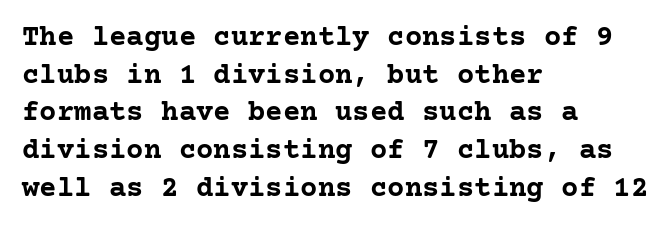
{"serif": "yes", "italic": "no", "bold": "yes", "weight": "semibold", "width": "normal", "stroke_contrast": "low", "x_height": "medium", "underline": "no", "align": "left", "line_spacing": "normal", "line_spacing_ratio": 1.3, "letter_spacing": "normal", "letter_spacing_em": 0.0, "glyph_px": 29}
